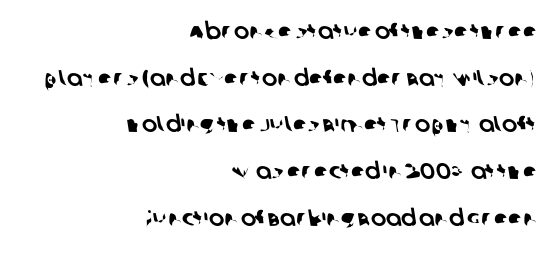
{"underline": "no", "align": "right", "line_spacing": "loose", "line_spacing_ratio": 2.03, "letter_spacing": "normal", "letter_spacing_em": 0.0, "glyph_px": 23}
